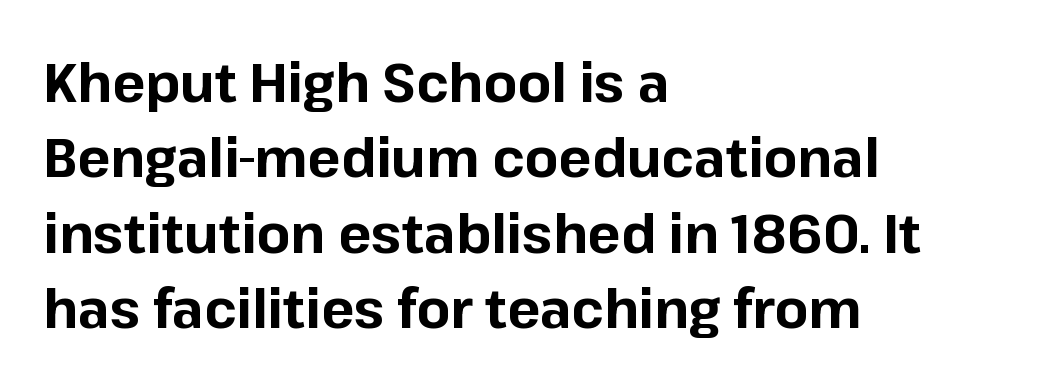
The image shows 55 px bold sans-serif type, upright; set left-aligned, normal line spacing (1.37x), normal letter spacing, not underlined; low stroke contrast and a medium x-height.
